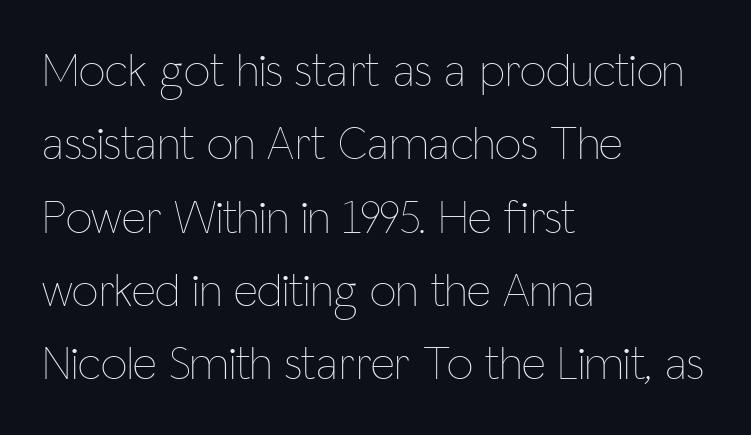
{"italic": "no", "bold": "no", "weight": "thin", "width": "condensed", "stroke_contrast": "low", "x_height": "medium", "monospaced": "no", "underline": "no", "align": "left", "line_spacing": "normal", "line_spacing_ratio": 1.56, "letter_spacing": "normal", "letter_spacing_em": 0.0, "glyph_px": 47}
